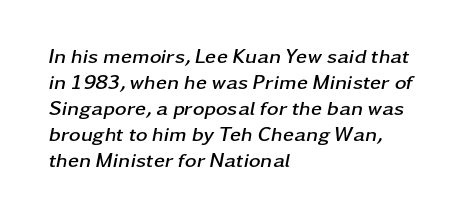
Compared with ordinary roman type, these characters are visibly tilted. Bare-footed words on every line. Normally led — the rows are evenly, conventionally spaced. Weight check: bold — yes, fully. The paragraph shown leans on its left margin.
